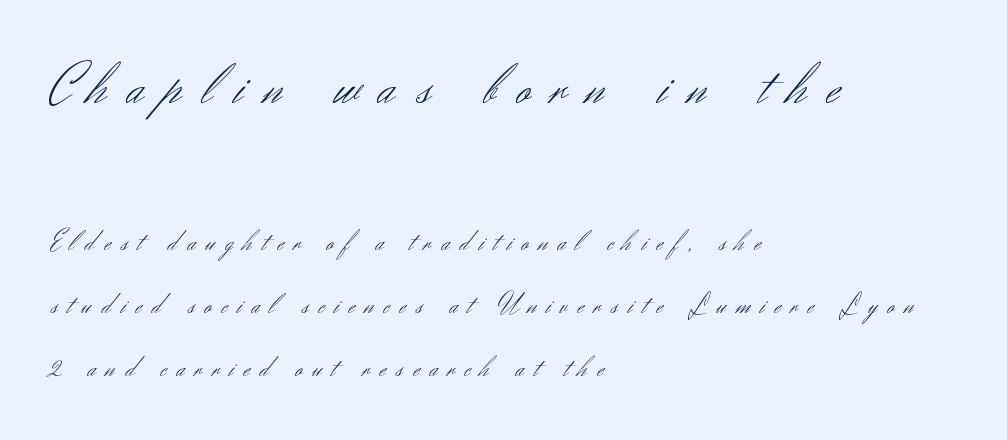
Q: Is the text bold? A: No.
Q: Is the text italic (slanted)? A: Yes.
Q: Is the typeface a serif or a sans-serif typeface? A: Sans-serif.
Q: Is the text underlined? A: No.
Q: How is the paragraph aligned? A: Left-aligned.
Q: Is the spacing between letters normal or unusually wide? A: Unusually wide.
Q: Is the spacing between lines tight, normal or loose? A: Loose.
Q: Which block of text is set in a larger size, the first (top) or the second (bottom)? A: The first (top) one.
Q: Width (condensed, normal, or wide)? A: Normal.
Q: Stroke contrast? A: Medium.
Q: x-height? A: Small.
Q: Monospaced? A: No.
